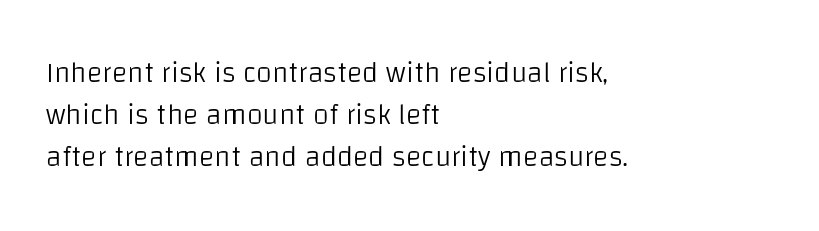
The image shows 29 px light sans-serif type, upright; set left-aligned, normal line spacing (1.45x), normal letter spacing, not underlined; low stroke contrast and a large x-height.
